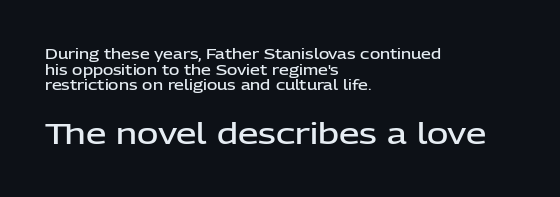
Each letter keeps its own natural width here, so spacing adapts to shape. Casual observation: everything's shoved over to the left. This sample trades vertical openness for compactness between lines. Does the weight exceed regular? Yes, but only to semibold. What kind of face is this? One without serifs — a sans.
